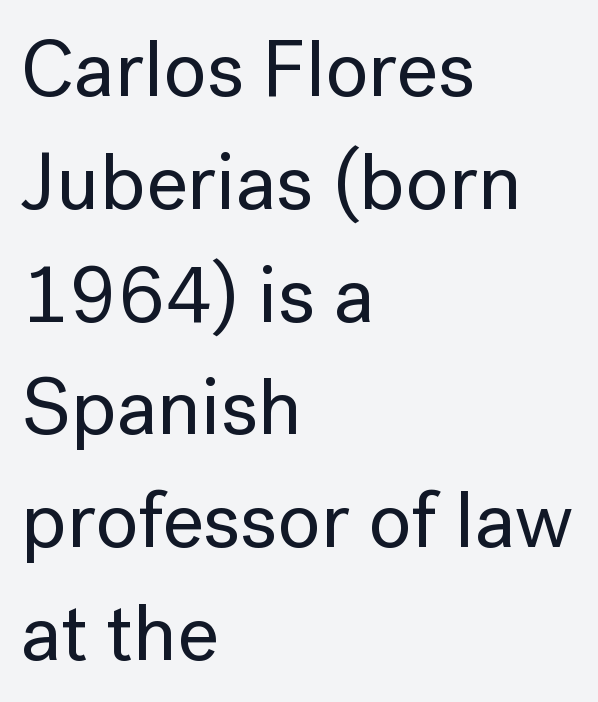
Q: Is the text italic (slanted)? A: No, it is upright.
Q: Is the typeface a serif or a sans-serif typeface? A: Sans-serif.
Q: Is the text underlined? A: No.
Q: How is the paragraph aligned? A: Left-aligned.
Q: Is the spacing between letters normal or unusually wide? A: Normal.
Q: Is the spacing between lines tight, normal or loose? A: Normal.
Q: Width (condensed, normal, or wide)? A: Normal.
Q: Stroke contrast? A: Low.
Q: x-height? A: Medium.
Q: Monospaced? A: No.
